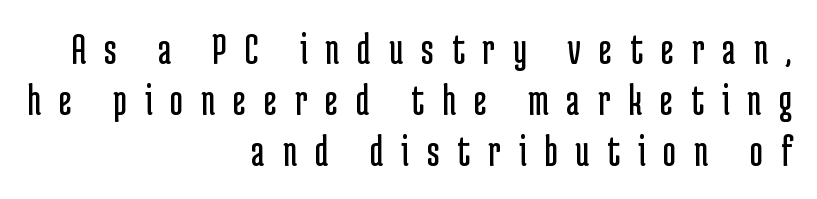
{"serif": "no", "italic": "no", "bold": "no", "weight": "regular", "width": "condensed", "stroke_contrast": "low", "x_height": "medium", "monospaced": "no", "underline": "no", "align": "right", "line_spacing": "tight", "line_spacing_ratio": 1.13, "letter_spacing": "wide", "letter_spacing_em": 0.4, "glyph_px": 45}
